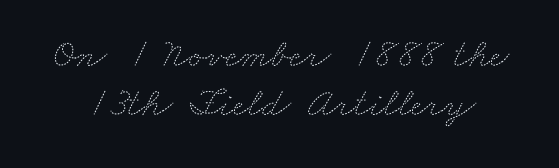
Students, note that the glyphs here touch the page at normal intervals. Stroke mass is kept to a normal reading level or below. You could not count columns in this text — the font is proportionally spaced. Just letters on the line, the space beneath them empty.
